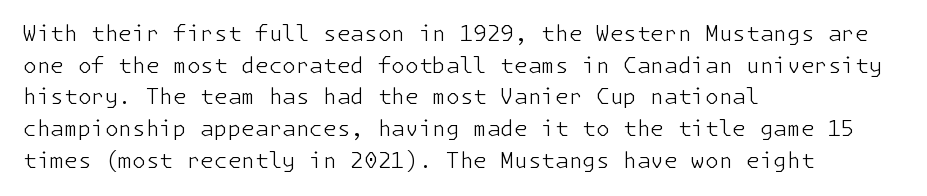
Q: Is the text bold? A: No.
Q: Is the text italic (slanted)? A: No, it is upright.
Q: Is the text underlined? A: No.
Q: How is the paragraph aligned? A: Left-aligned.
Q: Is the spacing between letters normal or unusually wide? A: Normal.
Q: Is the spacing between lines tight, normal or loose? A: Normal.
